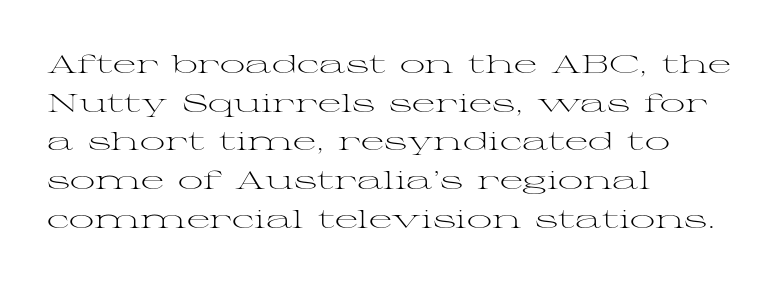
{"italic": "no", "bold": "no", "underline": "no", "align": "left", "line_spacing": "normal", "line_spacing_ratio": 1.55, "letter_spacing": "normal", "letter_spacing_em": 0.0, "glyph_px": 25}
